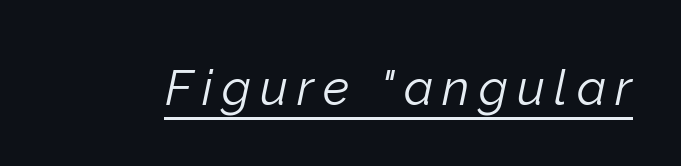
{"italic": "yes", "lean": "right", "slant_degrees": 12, "bold": "no", "weight": "light", "width": "normal", "stroke_contrast": "low", "x_height": "medium", "monospaced": "no", "underline": "yes", "glyph_px": 49}
